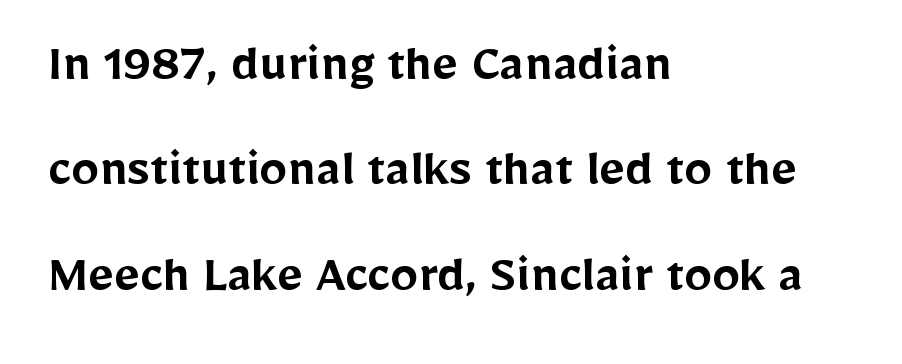
Casual observation: everything's shoved over to the left. Notice how the stems are strictly vertical — no italics here. Students, note that the glyphs here touch the page at normal intervals. The face used here is a sans, in the tradition of grotesques and geometrics. This is moderately heavy type, rendered in semibold. Quick note: underline off.
